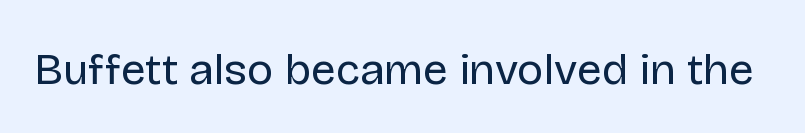
{"serif": "no", "italic": "no", "bold": "no", "weight": "regular", "width": "normal", "stroke_contrast": "low", "x_height": "large", "monospaced": "no", "underline": "no", "letter_spacing": "normal", "letter_spacing_em": 0.0, "glyph_px": 44}
